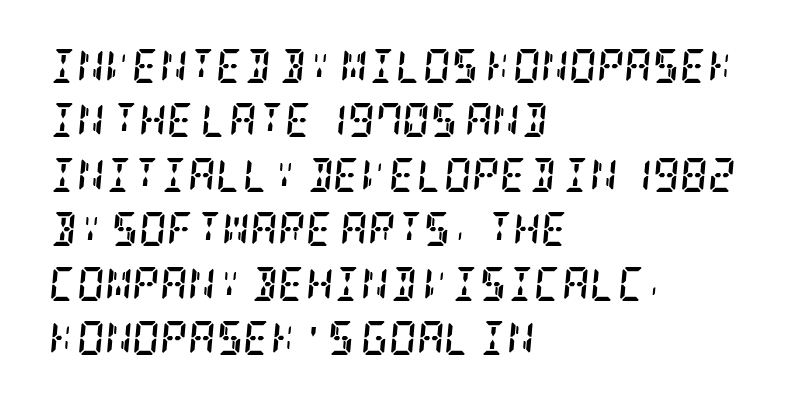
{"serif": "yes", "italic": "yes", "lean": "right", "slant_degrees": 5, "bold": "yes", "weight": "semibold", "width": "condensed", "stroke_contrast": "low", "x_height": "large", "underline": "no", "align": "left", "line_spacing": "normal", "line_spacing_ratio": 1.6, "letter_spacing": "normal", "letter_spacing_em": 0.0, "glyph_px": 34}
